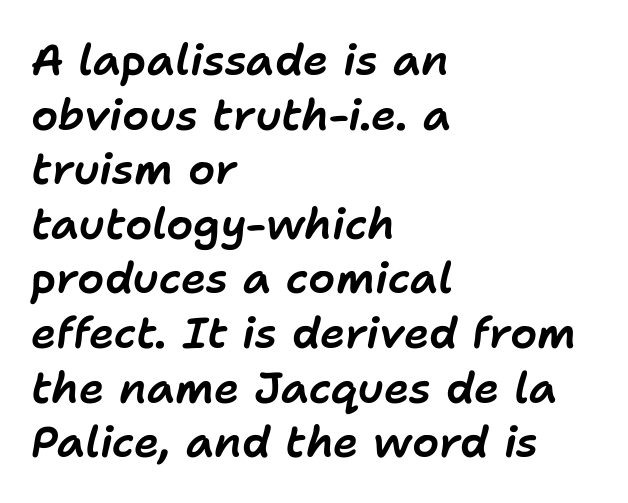
Q: Is the text italic (slanted)? A: Yes, it leans right by about 11 degrees.
Q: Is the text underlined? A: No.
Q: How is the paragraph aligned? A: Left-aligned.
Q: Is the spacing between letters normal or unusually wide? A: Normal.
Q: Is the spacing between lines tight, normal or loose? A: Normal.
Q: Width (condensed, normal, or wide)? A: Normal.
Q: Stroke contrast? A: Low.
Q: x-height? A: Medium.
Q: Monospaced? A: No.
